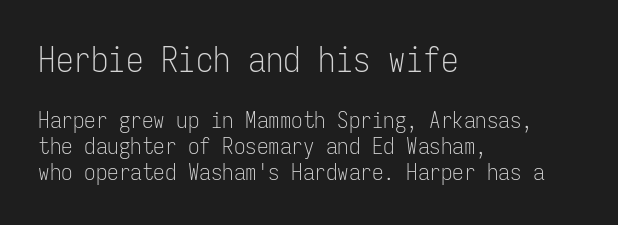
{"serif": "no", "italic": "no", "bold": "no", "weight": "light", "width": "condensed", "stroke_contrast": "low", "x_height": "medium", "monospaced": "yes", "underline": "no", "align": "left", "line_spacing": "tight", "line_spacing_ratio": 1.12, "letter_spacing": "normal", "letter_spacing_em": 0.0, "larger_block": "first", "size_ratio": 1.52, "glyph_px": 35}
